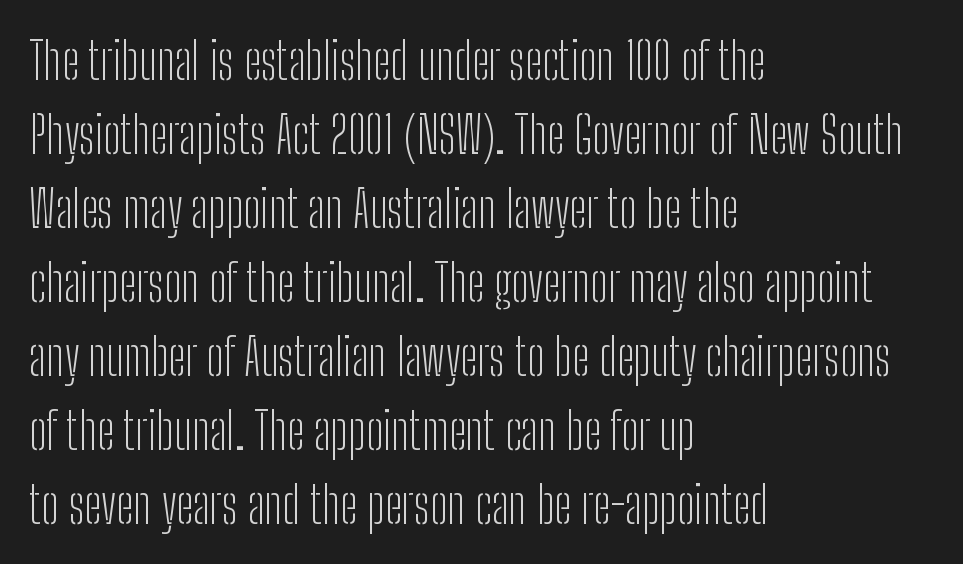
{"serif": "no", "italic": "no", "bold": "no", "weight": "light", "width": "condensed", "stroke_contrast": "low", "x_height": "medium", "monospaced": "no", "underline": "no", "align": "left", "line_spacing": "normal", "line_spacing_ratio": 1.45, "letter_spacing": "normal", "letter_spacing_em": 0.0, "glyph_px": 51}
